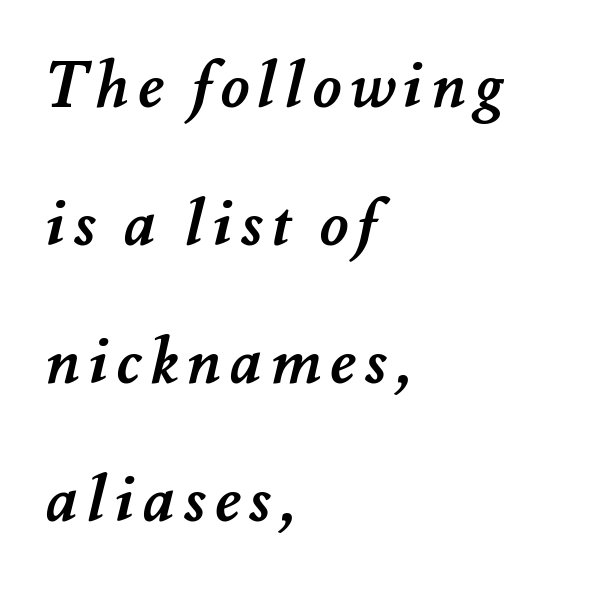
The image shows 63 px semibold type; set left-aligned, loose line spacing (2.19x), not underlined; medium stroke contrast and a small x-height.
